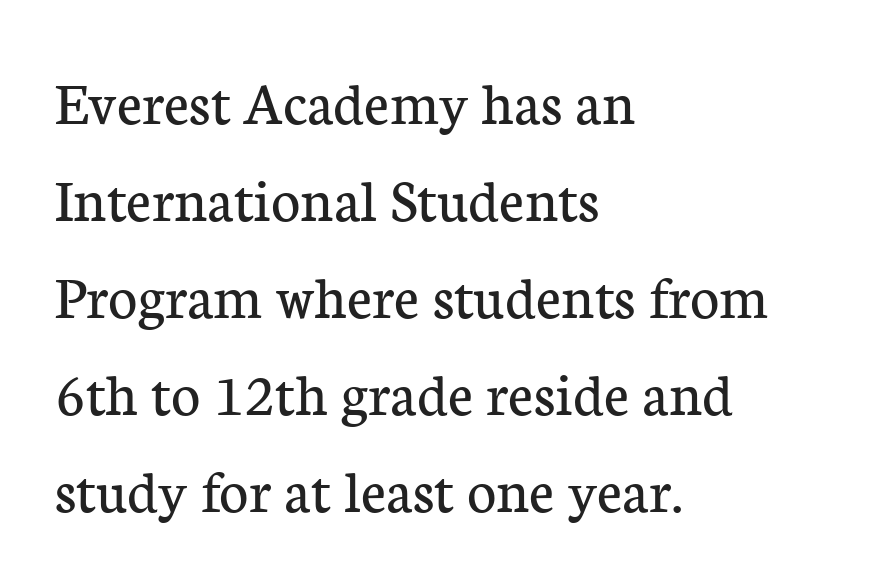
These lines sit exactly where default settings would place them. The rendering uses natural spacing where letterforms have individual widths. One-word summary of the alignment: left. Plain, unruled lines of type. Does extra space separate the letters? No, they use regular spacing.
